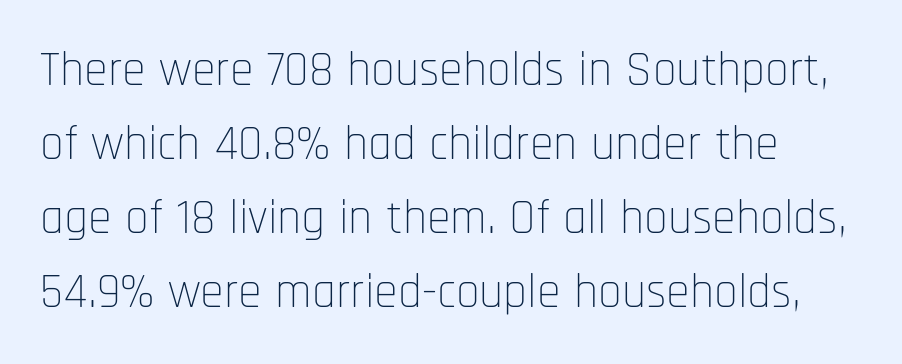
The image shows 48 px thin, condensed sans-serif type, upright; set left-aligned, normal line spacing (1.54x), normal letter spacing, not underlined; low stroke contrast and a large x-height.
